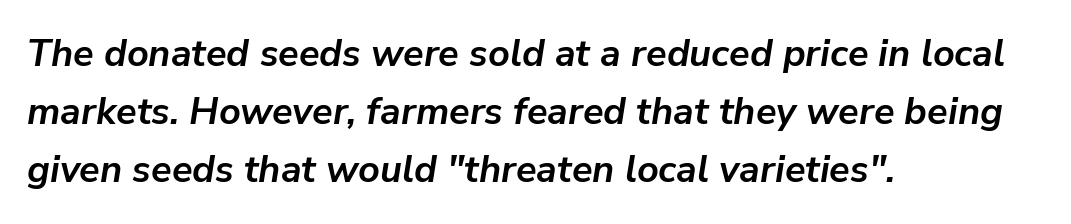
The image shows 38 px semibold type, italic (leaning right); set left-aligned, normal line spacing (1.53x), normal letter spacing, not underlined; low stroke contrast and a medium x-height.
